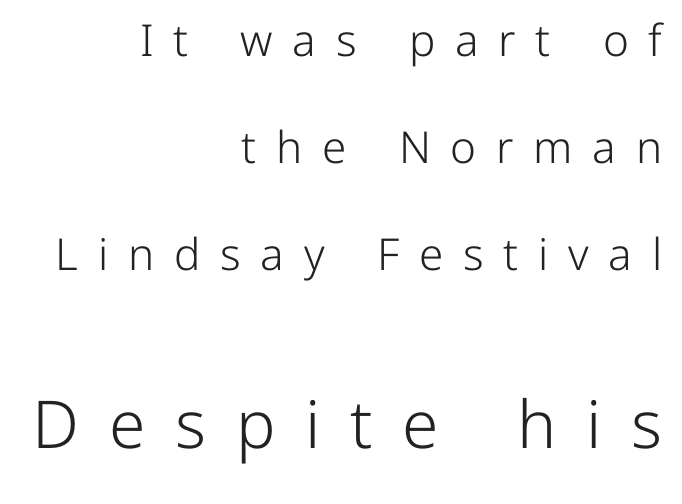
The lower block of text is set noticeably larger than the block above it. Here the designer chose a conventional face with non-uniform glyph widths. No letter is thick-stroked: the sample isn't bold. In terms of posture, this sample is upright.
